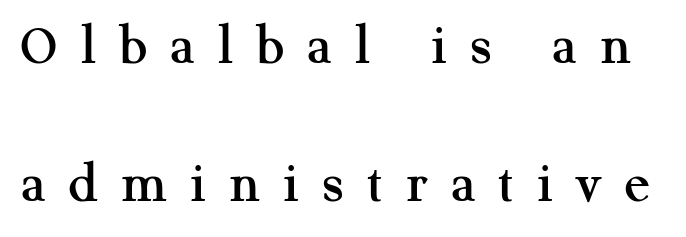
The image shows 59 px serif type, upright; set loose line spacing (2.34x), unusually wide letter spacing (+0.39 em), not underlined; medium stroke contrast and a medium x-height.
